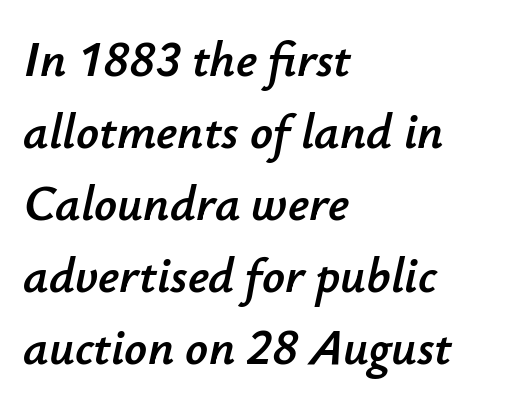
The image shows 50 px text type, italic (leaning right); set left-aligned, normal line spacing (1.44x), normal letter spacing, not underlined; low stroke contrast and a small x-height.
